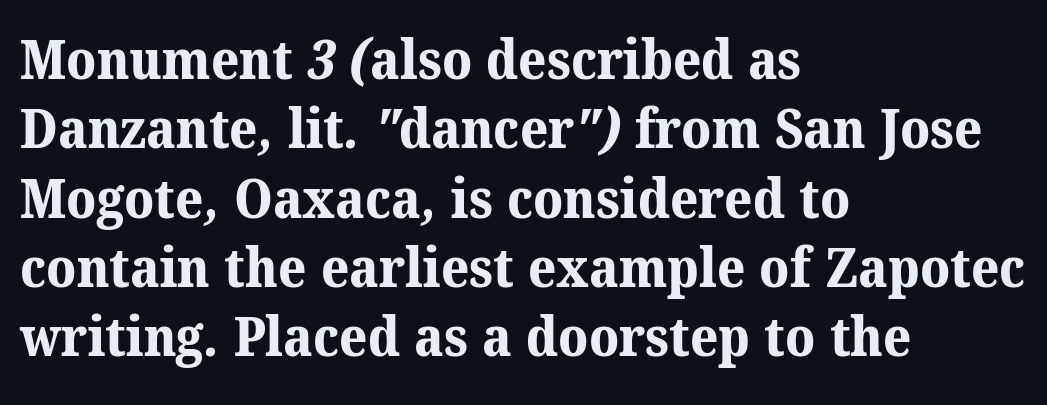
The image shows 55 px bold serif type; set left-aligned, normal line spacing (1.26x), normal letter spacing, not underlined; medium stroke contrast and a medium x-height.
